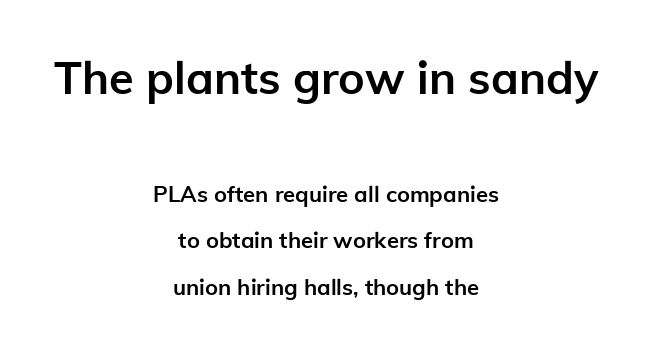
Q: Is the text bold? A: Yes.
Q: Is the text italic (slanted)? A: No, it is upright.
Q: Is the typeface a serif or a sans-serif typeface? A: Sans-serif.
Q: Is the text underlined? A: No.
Q: How is the paragraph aligned? A: Centered.
Q: Is the spacing between letters normal or unusually wide? A: Normal.
Q: Is the spacing between lines tight, normal or loose? A: Loose.
Q: Which block of text is set in a larger size, the first (top) or the second (bottom)? A: The first (top) one.
Q: Width (condensed, normal, or wide)? A: Normal.
Q: Stroke contrast? A: Low.
Q: x-height? A: Medium.
Q: Monospaced? A: No.
